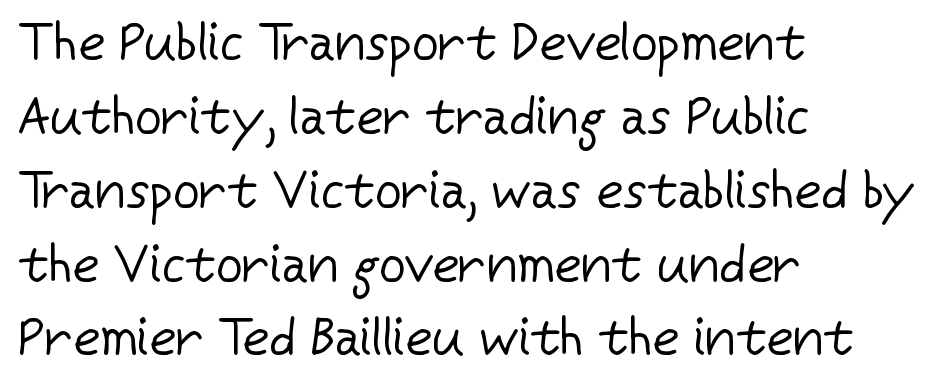
The image shows 52 px regular-weight sans-serif type, upright; set left-aligned, normal line spacing (1.42x), normal letter spacing, not underlined; low stroke contrast and a medium x-height.
